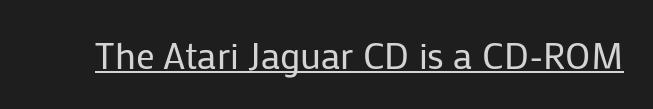
{"serif": "no", "italic": "no", "bold": "no", "weight": "regular", "width": "normal", "stroke_contrast": "low", "x_height": "medium", "monospaced": "no", "underline": "yes", "letter_spacing": "normal", "letter_spacing_em": 0.0, "glyph_px": 37}
